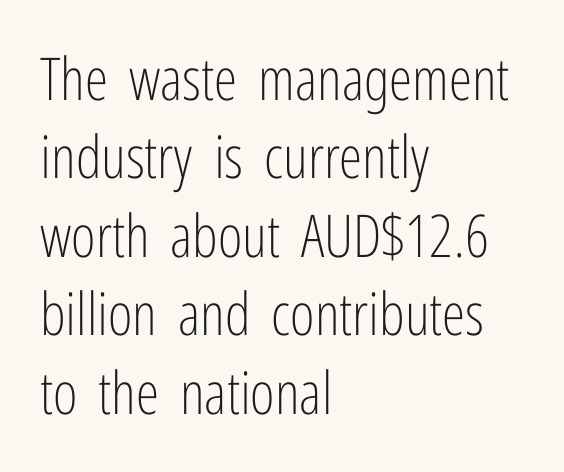
The image shows 59 px light, condensed sans-serif type, upright; set left-aligned, normal line spacing (1.33x), normal letter spacing, not underlined; low stroke contrast and a medium x-height.
